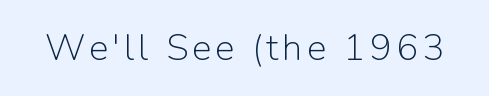
Q: Is the text bold? A: No.
Q: Is the text italic (slanted)? A: No, it is upright.
Q: Is the typeface a serif or a sans-serif typeface? A: Sans-serif.
Q: Is the text underlined? A: No.
Q: Width (condensed, normal, or wide)? A: Normal.
Q: Stroke contrast? A: Low.
Q: x-height? A: Medium.
Q: Monospaced? A: No.
